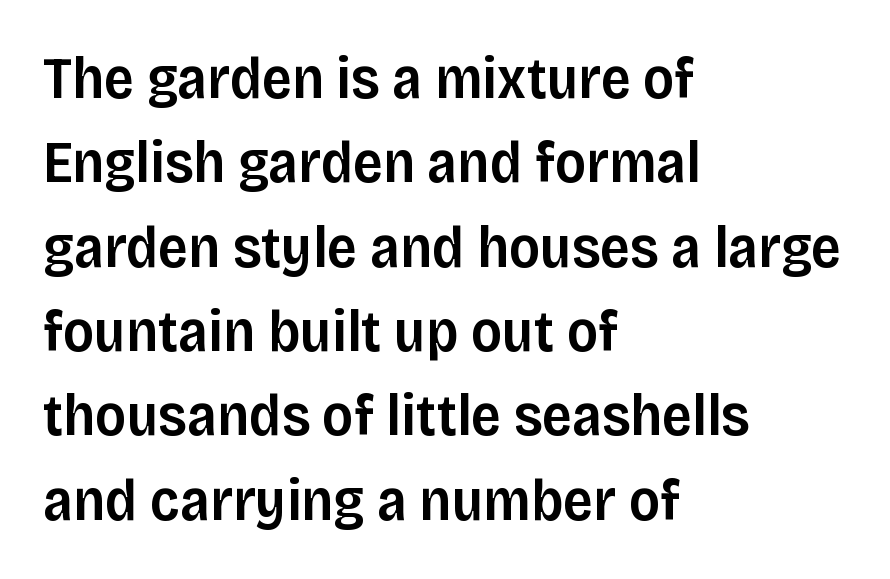
Q: Is the text bold? A: Semi-bold.
Q: Is the text italic (slanted)? A: No, it is upright.
Q: Is the typeface a serif or a sans-serif typeface? A: Sans-serif.
Q: Is the text underlined? A: No.
Q: How is the paragraph aligned? A: Left-aligned.
Q: Is the spacing between letters normal or unusually wide? A: Normal.
Q: Is the spacing between lines tight, normal or loose? A: Normal.
Q: Width (condensed, normal, or wide)? A: Normal.
Q: Stroke contrast? A: Low.
Q: x-height? A: Large.
Q: Monospaced? A: No.
